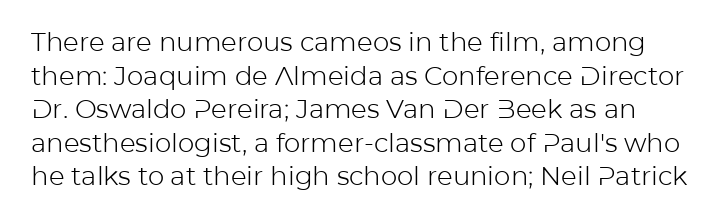
The image shows 26 px text type, upright; set normal line spacing (1.29x), normal letter spacing, not underlined.
